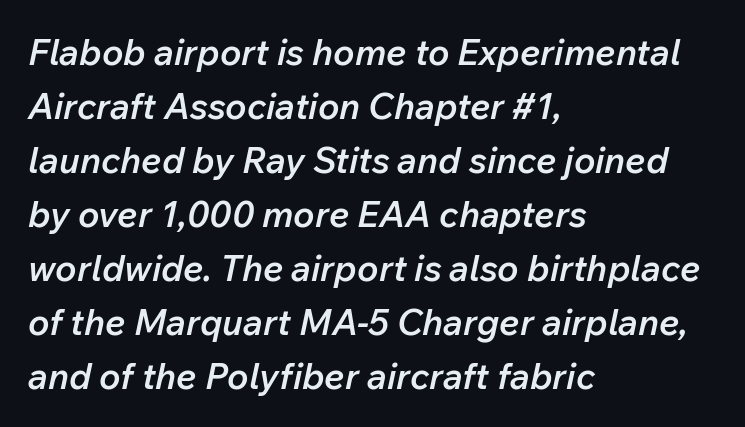
Each letter keeps its own natural width here, so spacing adapts to shape. The passage shown leans; its letterforms are oblique. Teacher's note: observe the even left margin — that is flush-left alignment. Leading: standard. The foot of each line stays bare and open. The font is running at a semibold setting, under full bold.
